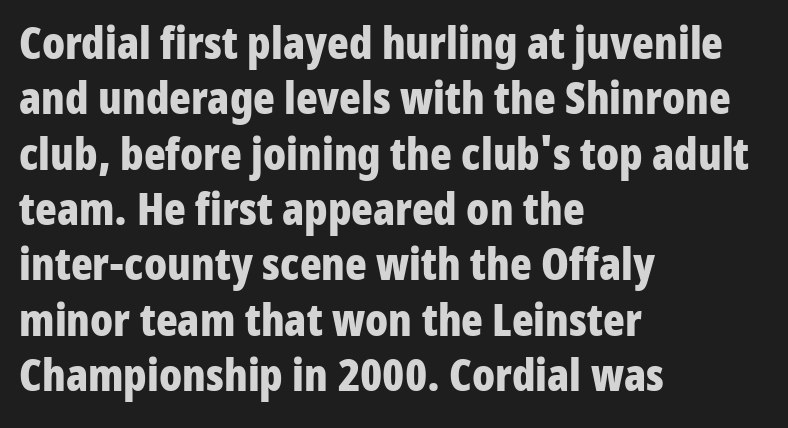
Each row of text sits above clean, open space. Check where the strokes stop: nothing finishes them off — pure sans. A typesetter would call this zero additional tracking. Note the varied advance widths — an 'i' is clearly narrower than an 'm'.
